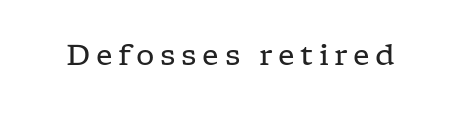
The glyphs are unaccompanied by any horizontal stroke below them. Each letter keeps its own natural width here, so spacing adapts to shape. Vertical strokes here are truly vertical. Heaviness? Minimal to ordinary, like unemphasized prose.
